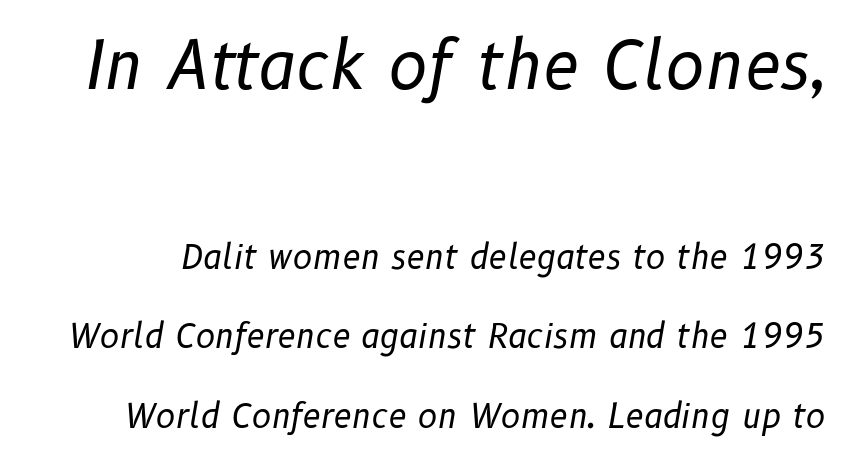
The image shows 66 px regular-weight type, italic (leaning right); set loose line spacing (2.41x), normal letter spacing, not underlined; the first (top) block is 2.0x larger; low stroke contrast and a medium x-height.
